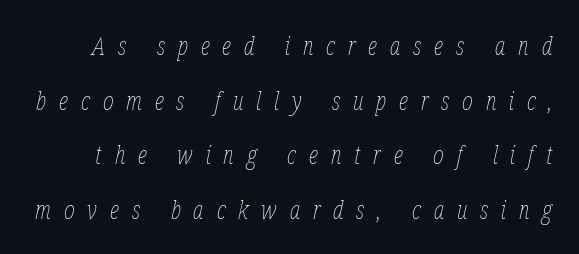
Is the type slanted? Yes — the strokes lean at a clear angle. No word sits above an underline. Baseline-to-baseline distance is far greater than the letter height. Weight: not bold — regular or lighter. Observe the wide spacing: letters keep a clear distance from each other.
